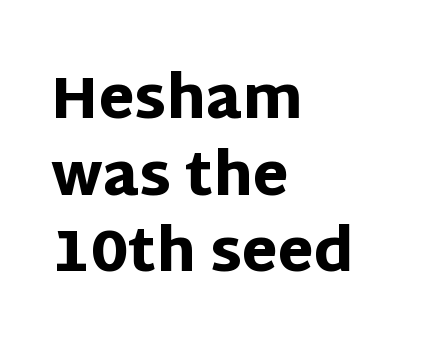
Summary of vertical rhythm: regular, with standard interline spacing. The lettering stays uniformly vertical, giving the passage a roman look. These lines carry a lot of weight — the face is fully bold. The passage shown is typed in a proportional face where columns would drift.
